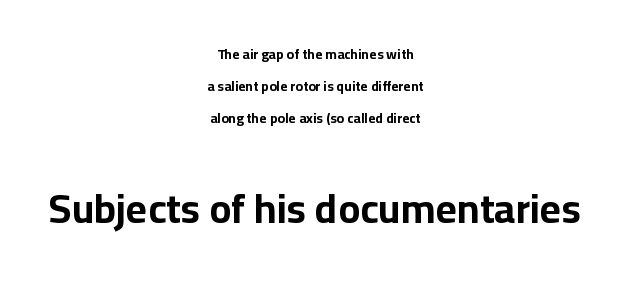
Typeset on center — no edge is straight. Set as a true bold cut, around the 700 mark. Visually, the bottom section dominates because its glyphs are scaled up. Beneath every word, the page is bare. You can tell it's not italic because the verticals are truly vertical.
